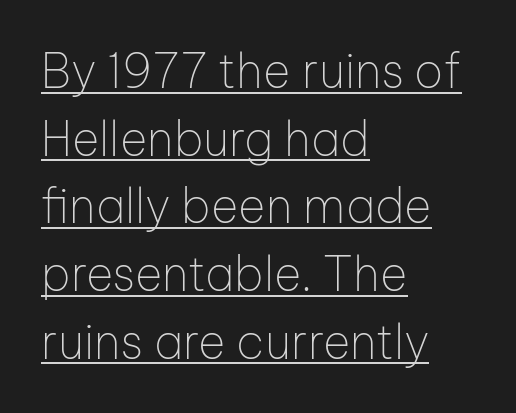
A typesetter would call this proportional, since set widths differ per character. Leftover space on each line is placed entirely after the last word. Is the stroke heavy? The answer is a plain regular-or-lighter. Note: no serifs on the glyphs. Italic? Not at all — the glyphs are vertical.
